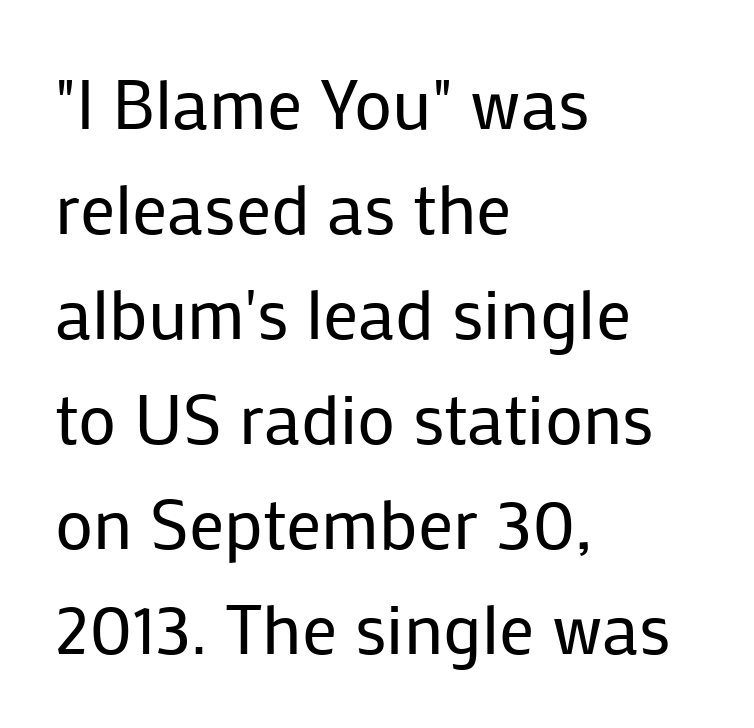
The image shows 70 px regular-weight sans-serif type, upright; set left-aligned, normal line spacing (1.5x), normal letter spacing, not underlined; low stroke contrast and a medium x-height.
